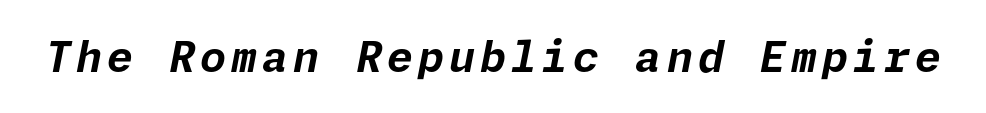
{"italic": "yes", "lean": "right", "slant_degrees": 11, "bold": "yes", "weight": "bold", "width": "normal", "stroke_contrast": "low", "x_height": "medium", "underline": "no", "glyph_px": 42}
